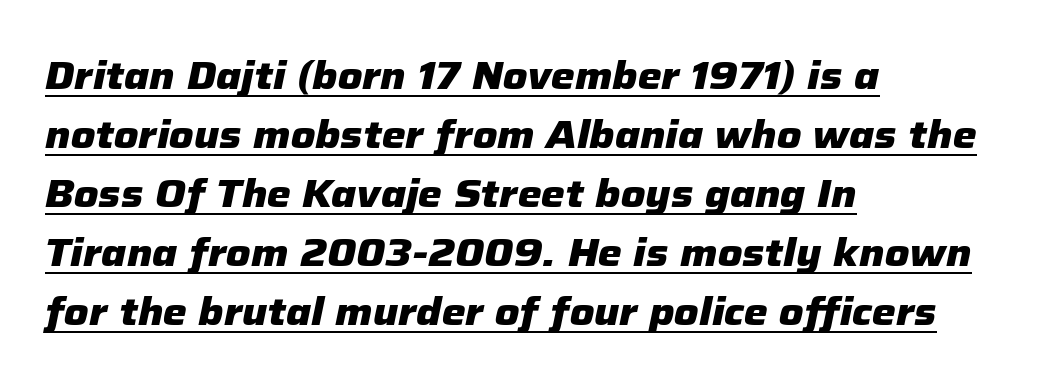
The image shows 38 px heavy type, italic (leaning right); set left-aligned, normal line spacing (1.55x), normal letter spacing, underlined; low stroke contrast and a medium x-height.
